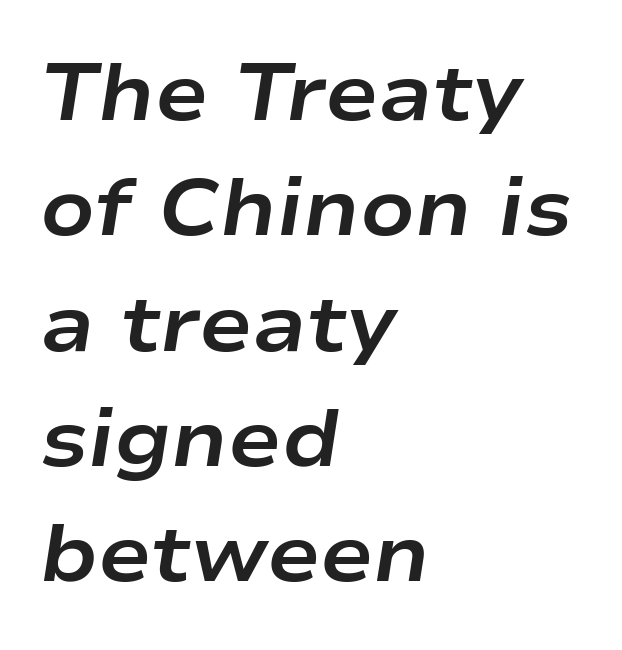
The image shows 79 px bold, wide type, italic (leaning right); set left-aligned, normal line spacing (1.46x), normal letter spacing, not underlined; low stroke contrast and a medium x-height.
